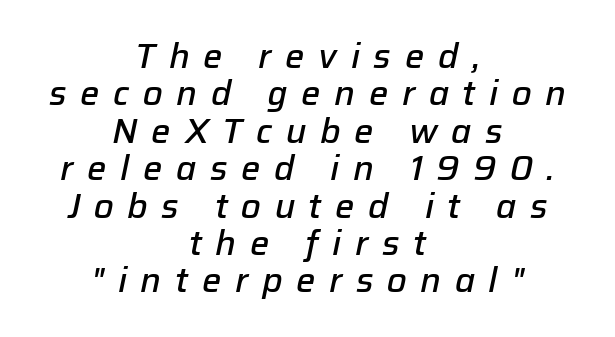
A typesetter would call this leading minimal, almost set solid. Neither beginnings nor endings align; midpoints do. The sample has been set in demibold, a notch under bold. Each row of text sits above clean, open space. Loose tracking; the words dissolve into strings of separated letters.
